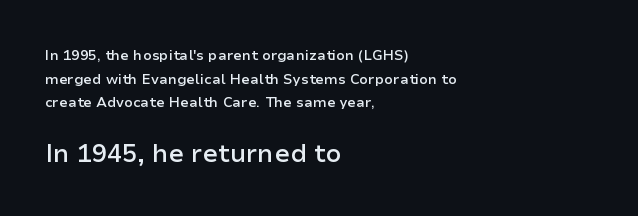
The image shows 25 px text type, upright; set left-aligned, normal line spacing (1.69x), normal letter spacing, not underlined; the second (bottom) block is 1.79x larger.
